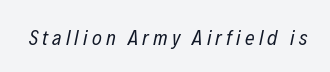
The gaps between neighbouring characters are conspicuously large. Notice how the stems are inclined rather than vertical — that's the hallmark of italics. A clean baseline with only descenders dipping below it. Caption: face not bold, strokes unweighted.
